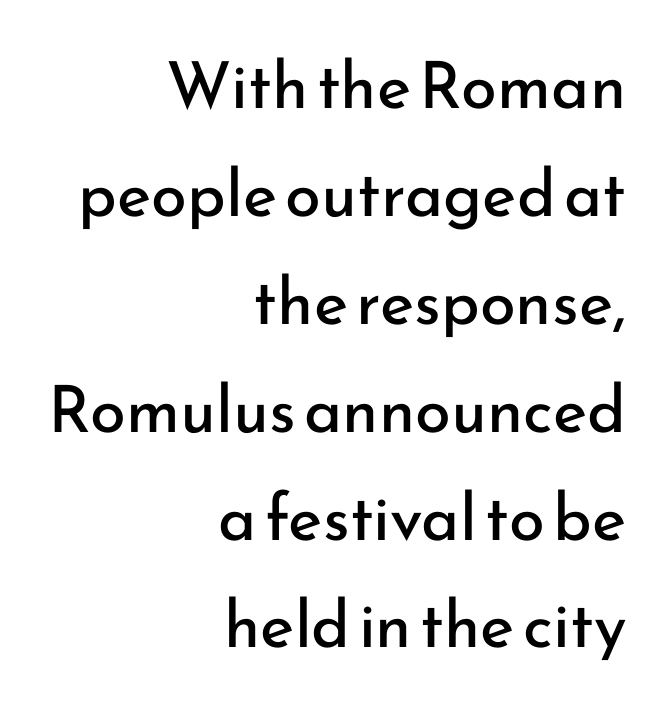
The face used here is proportionally spaced, like ordinary book or web type. The space directly below the letters is spotless. The lettering stays uniformly vertical, giving the passage a roman look. Tracking here is standard; glyphs follow each other at the usual distance.
